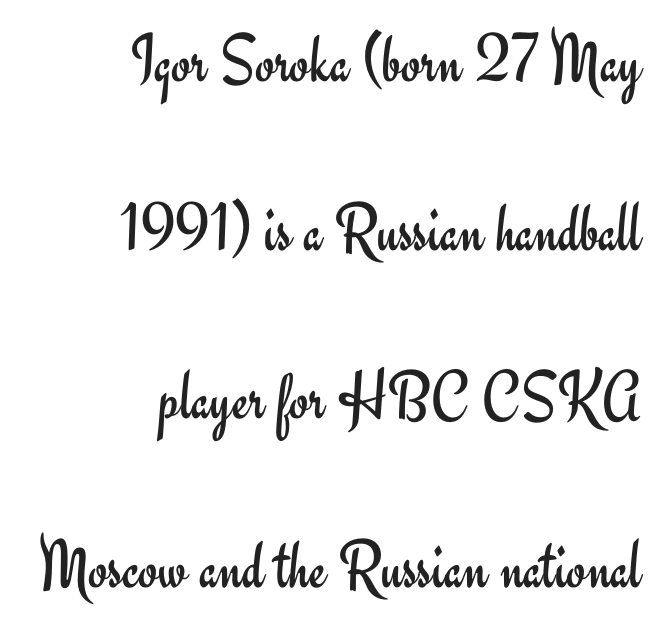
The font sits on the lighter half of the weight spectrum, regular included. Does the leading feel generous? Absolutely, it's lavish. The characters display no serif detailing; their extremities are plain. The face used here is rendered with its standard letterfit. Each letter keeps its own natural width here, so spacing adapts to shape.
